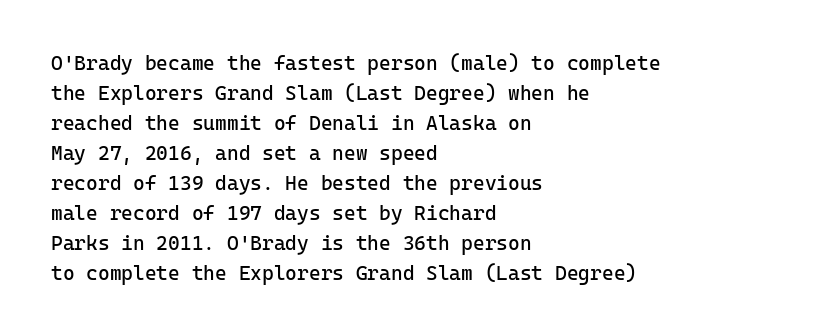
Q: Is the text bold? A: No.
Q: Is the text italic (slanted)? A: No, it is upright.
Q: Is the text underlined? A: No.
Q: How is the paragraph aligned? A: Left-aligned.
Q: Is the spacing between letters normal or unusually wide? A: Normal.
Q: Is the spacing between lines tight, normal or loose? A: Normal.
